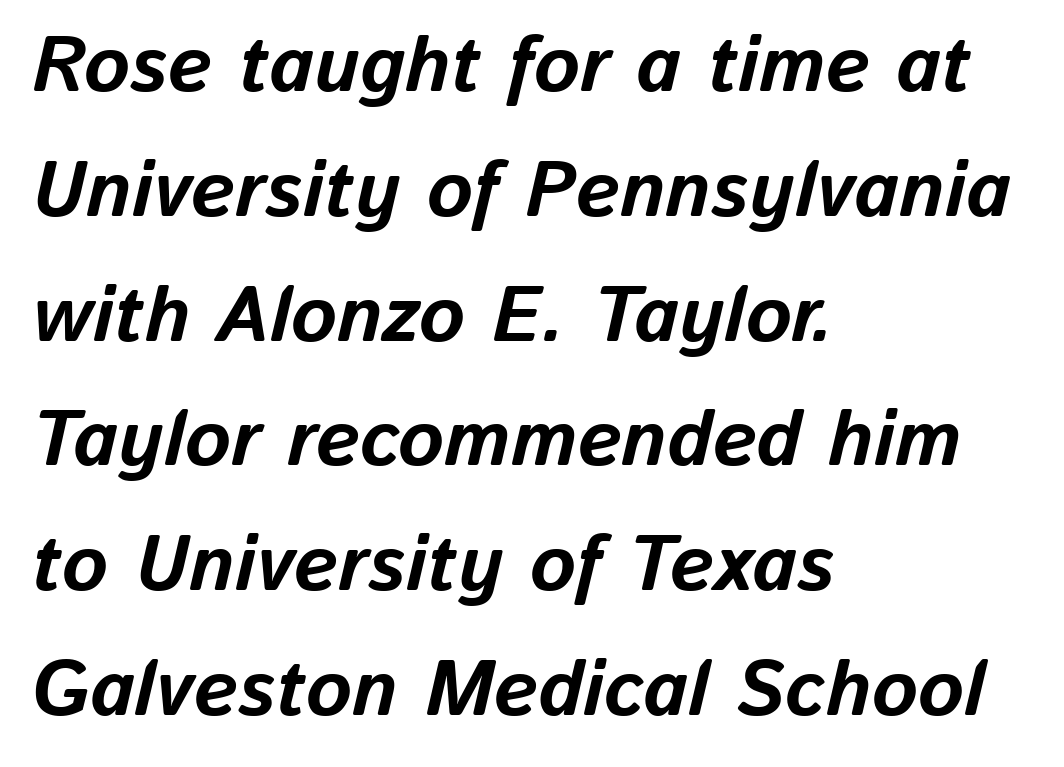
Observe the ordinary spacing: letters are neighbours, not strangers. These lines are rendered in a variable-pitch font. Is the block centered? No — it sits flush against the left margin. What weight is shown? A full bold with thick strokes.
